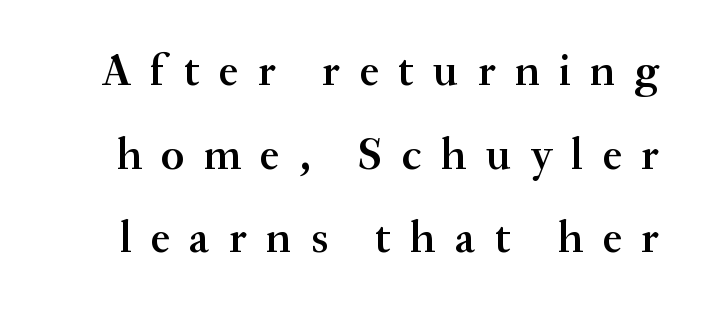
The image shows 45 px semibold serif type, upright; set line spacing 1.86x, unusually wide letter spacing (+0.43 em), not underlined; medium stroke contrast and a small x-height.
